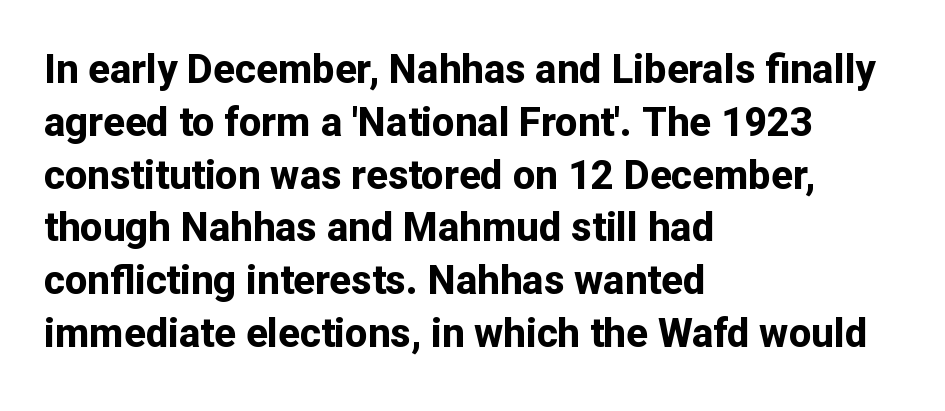
{"serif": "no", "italic": "no", "bold": "yes", "weight": "bold", "width": "normal", "stroke_contrast": "low", "x_height": "medium", "monospaced": "no", "underline": "no", "align": "left", "line_spacing": "normal", "line_spacing_ratio": 1.32, "letter_spacing": "normal", "letter_spacing_em": 0.0, "glyph_px": 40}
